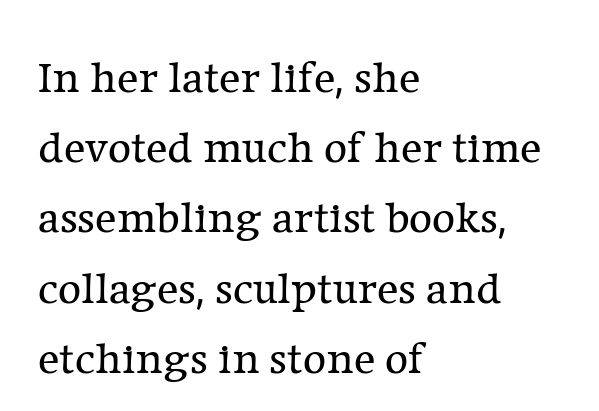
The image shows 45 px regular-weight serif type, upright; set left-aligned, normal line spacing (1.56x), normal letter spacing, not underlined; low stroke contrast and a medium x-height.
